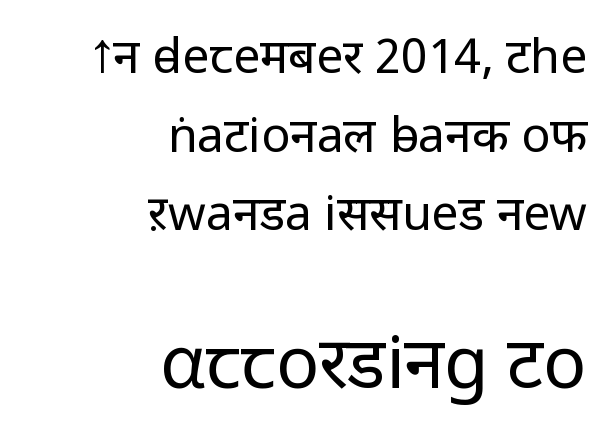
The image shows 72 px regular-weight sans-serif type, upright; set right-aligned, normal line spacing (1.64x), normal letter spacing, not underlined; the second (bottom) block is 1.5x larger; low stroke contrast and a medium x-height.
